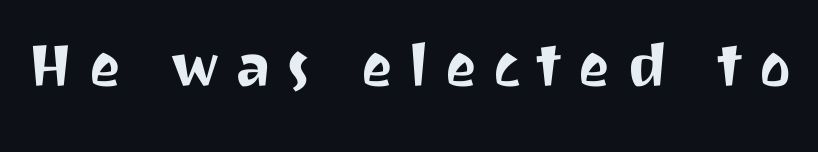
{"serif": "no", "italic": "no", "width": "normal", "stroke_contrast": "medium", "x_height": "medium", "monospaced": "no", "underline": "no", "letter_spacing": "wide", "letter_spacing_em": 0.21, "glyph_px": 75}
